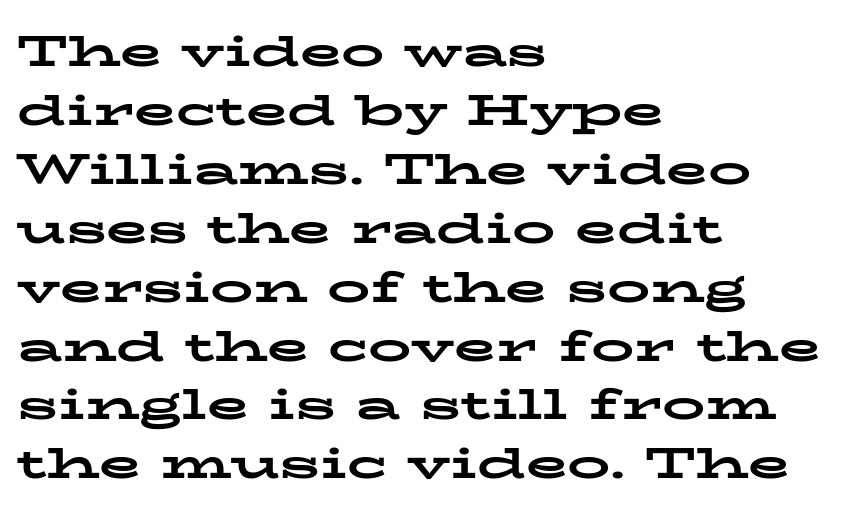
Q: Is the text bold? A: Yes.
Q: Is the text italic (slanted)? A: No, it is upright.
Q: Is the typeface a serif or a sans-serif typeface? A: Serif.
Q: Is the text underlined? A: No.
Q: How is the paragraph aligned? A: Left-aligned.
Q: Is the spacing between letters normal or unusually wide? A: Normal.
Q: Is the spacing between lines tight, normal or loose? A: Normal.
Q: Width (condensed, normal, or wide)? A: Wide.
Q: Stroke contrast? A: Low.
Q: x-height? A: Medium.
Q: Monospaced? A: No.
